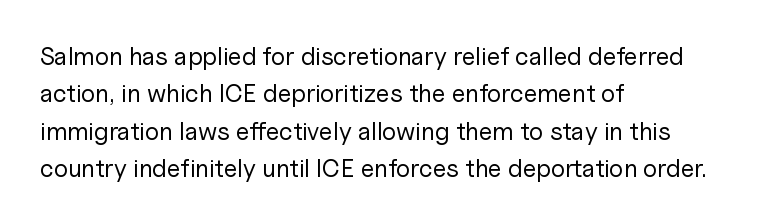
The image shows 25 px text type, upright; set left-aligned, normal line spacing (1.5x), normal letter spacing, not underlined.
